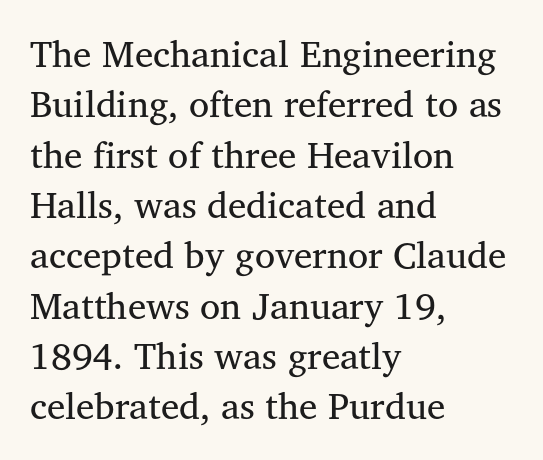
Q: Is the text bold? A: No.
Q: Is the text italic (slanted)? A: No, it is upright.
Q: Is the typeface a serif or a sans-serif typeface? A: Serif.
Q: Is the text underlined? A: No.
Q: How is the paragraph aligned? A: Left-aligned.
Q: Is the spacing between letters normal or unusually wide? A: Normal.
Q: Is the spacing between lines tight, normal or loose? A: Normal.
Q: Width (condensed, normal, or wide)? A: Normal.
Q: Stroke contrast? A: Medium.
Q: x-height? A: Medium.
Q: Monospaced? A: No.
